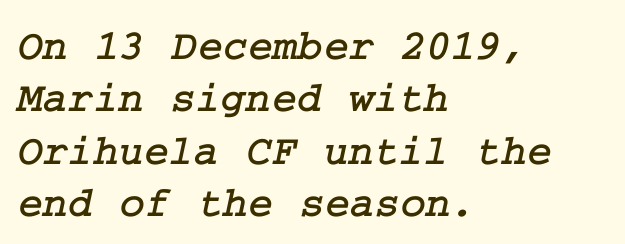
{"serif": "yes", "width": "normal", "stroke_contrast": "low", "x_height": "medium", "underline": "no", "align": "left", "line_spacing_ratio": 1.22, "letter_spacing": "normal", "letter_spacing_em": 0.0, "glyph_px": 43}
